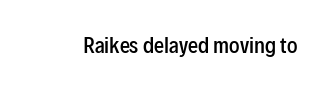
{"italic": "no", "bold": "semi", "underline": "no", "letter_spacing": "normal", "letter_spacing_em": 0.0, "glyph_px": 20}
